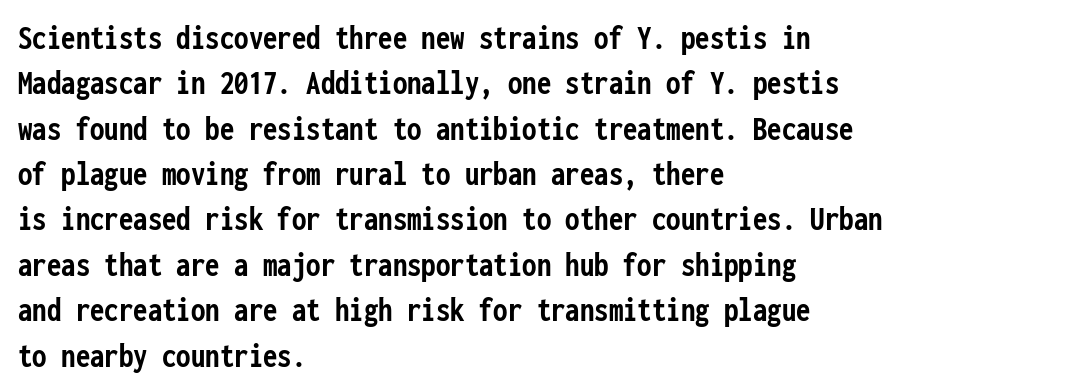
A student would call this left alignment; a typographer would say flush left, rag right. Italic: no, the glyphs are upright roman. The space directly below the letters is spotless. Nope, no serifs anywhere on these letters. Do the characters align in a grid? Yes, the font is monospaced. Does the leading feel generous? No, just average.
